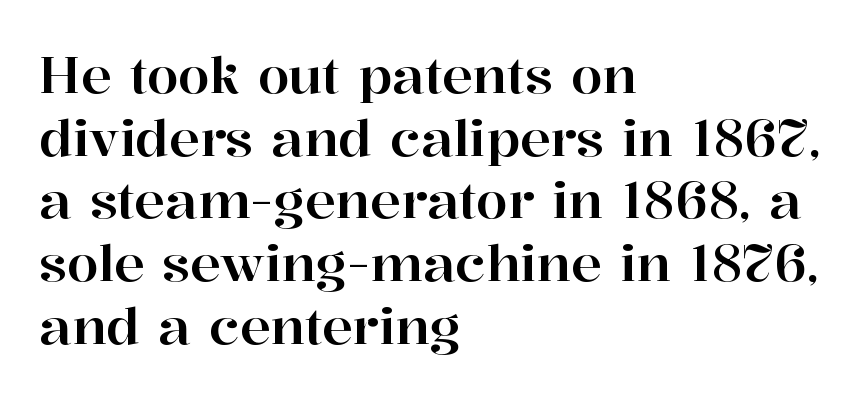
{"serif": "yes", "italic": "no", "width": "normal", "stroke_contrast": "high", "x_height": "medium", "monospaced": "no", "underline": "no", "align": "left", "line_spacing_ratio": 1.23, "letter_spacing": "normal", "letter_spacing_em": 0.0, "glyph_px": 51}
